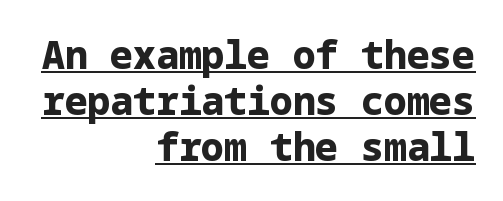
Q: Is the text bold? A: Yes.
Q: Is the text italic (slanted)? A: No, it is upright.
Q: Is the typeface a serif or a sans-serif typeface? A: Sans-serif.
Q: Is the text underlined? A: Yes.
Q: How is the paragraph aligned? A: Right-aligned.
Q: Is the spacing between letters normal or unusually wide? A: Normal.
Q: Width (condensed, normal, or wide)? A: Normal.
Q: Stroke contrast? A: Low.
Q: x-height? A: Medium.
